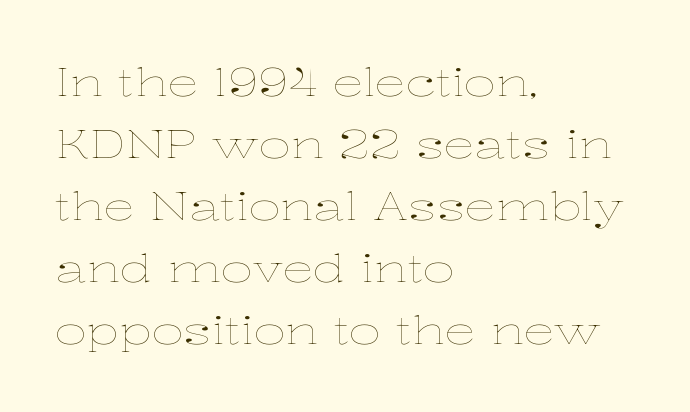
The image shows 39 px thin, wide type, upright; set left-aligned, normal line spacing (1.59x), normal letter spacing, not underlined; low stroke contrast and a medium x-height.
